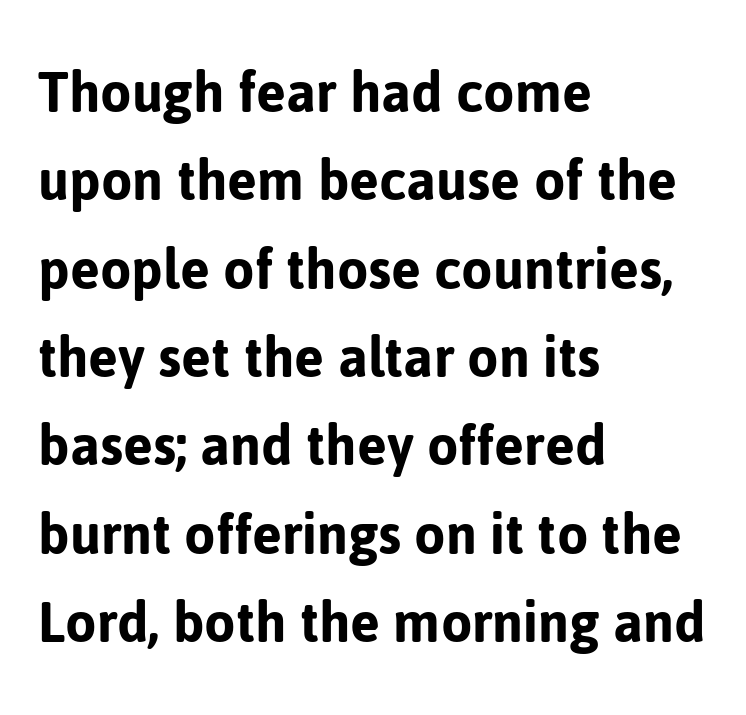
The image shows 64 px sans-serif type, upright; set left-aligned, normal line spacing (1.38x), normal letter spacing, not underlined; low stroke contrast and a medium x-height.
